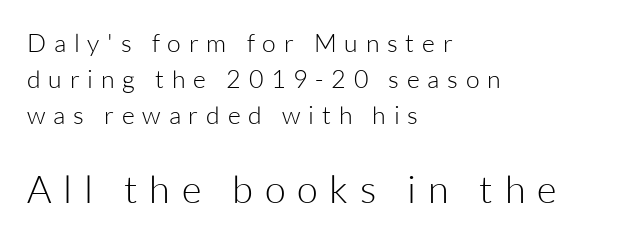
Q: Is the text bold? A: No.
Q: Is the text italic (slanted)? A: No, it is upright.
Q: Is the typeface a serif or a sans-serif typeface? A: Sans-serif.
Q: Is the text underlined? A: No.
Q: How is the paragraph aligned? A: Left-aligned.
Q: Is the spacing between letters normal or unusually wide? A: Unusually wide.
Q: Is the spacing between lines tight, normal or loose? A: Normal.
Q: Which block of text is set in a larger size, the first (top) or the second (bottom)? A: The second (bottom) one.
Q: Width (condensed, normal, or wide)? A: Normal.
Q: Stroke contrast? A: Low.
Q: x-height? A: Medium.
Q: Monospaced? A: No.
